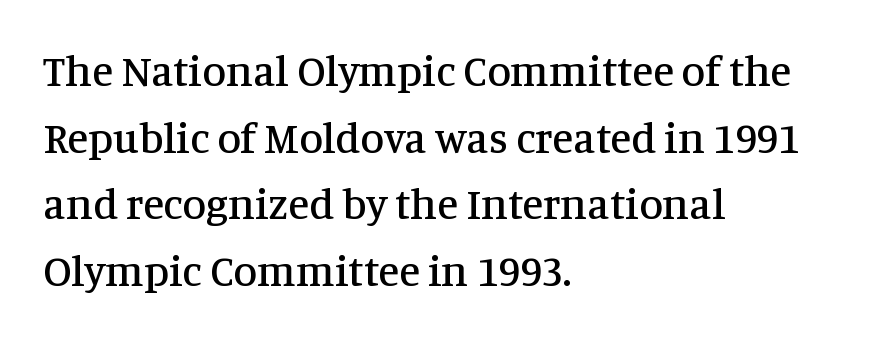
Q: Is the text italic (slanted)? A: No, it is upright.
Q: Is the typeface a serif or a sans-serif typeface? A: Serif.
Q: Is the text underlined? A: No.
Q: How is the paragraph aligned? A: Left-aligned.
Q: Is the spacing between letters normal or unusually wide? A: Normal.
Q: Is the spacing between lines tight, normal or loose? A: Normal.
Q: Width (condensed, normal, or wide)? A: Normal.
Q: Stroke contrast? A: Medium.
Q: x-height? A: Large.
Q: Monospaced? A: No.
